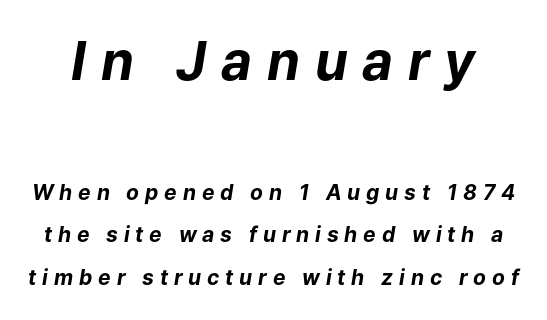
Horizontal bands of white between lines are thick stripes. The specimen reads as italic at a glance. These two chunks differ in scale, with the top chunk taking the larger measure. The space directly below the letters is spotless.
